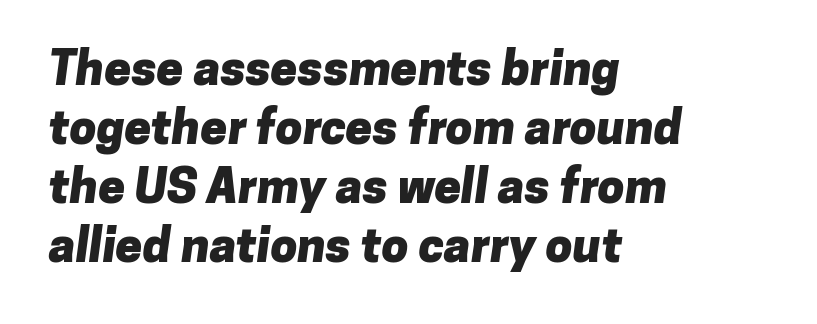
{"serif": "no", "bold": "yes", "weight": "heavy", "width": "normal", "stroke_contrast": "low", "x_height": "medium", "monospaced": "no", "underline": "no", "align": "left", "line_spacing_ratio": 1.23, "letter_spacing": "normal", "letter_spacing_em": 0.0, "glyph_px": 48}
